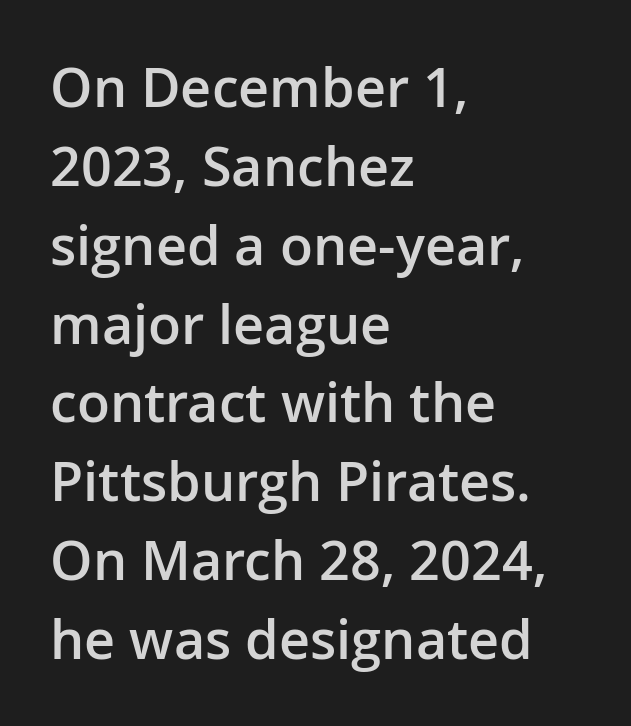
{"serif": "no", "italic": "no", "bold": "semi", "weight": "semibold", "width": "normal", "stroke_contrast": "low", "x_height": "medium", "monospaced": "no", "underline": "no", "align": "left", "line_spacing": "normal", "line_spacing_ratio": 1.46, "letter_spacing": "normal", "letter_spacing_em": 0.0, "glyph_px": 54}
